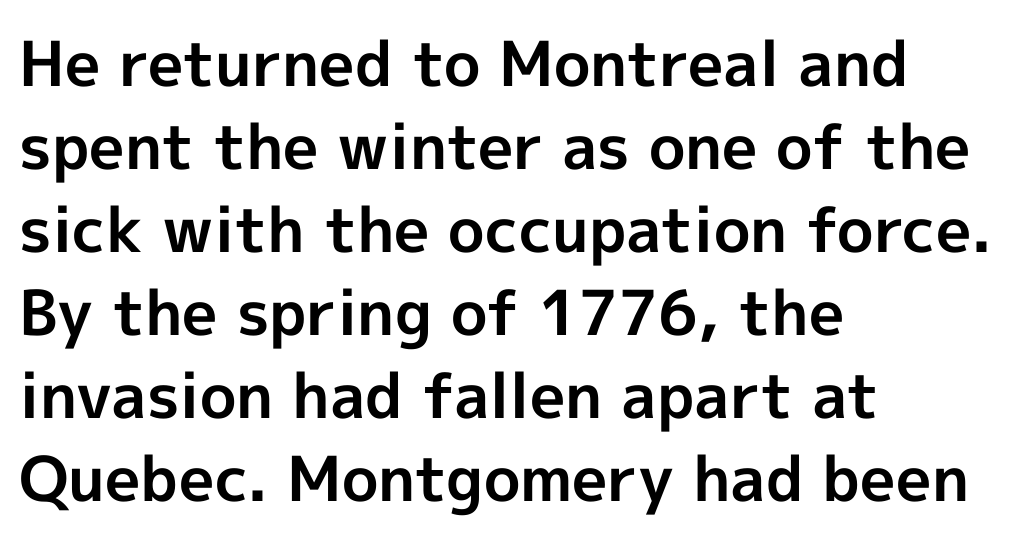
{"serif": "no", "italic": "no", "bold": "yes", "weight": "bold", "width": "normal", "x_height": "medium", "monospaced": "no", "underline": "no", "align": "left", "line_spacing": "normal", "line_spacing_ratio": 1.34, "letter_spacing": "normal", "letter_spacing_em": 0.0, "glyph_px": 62}
